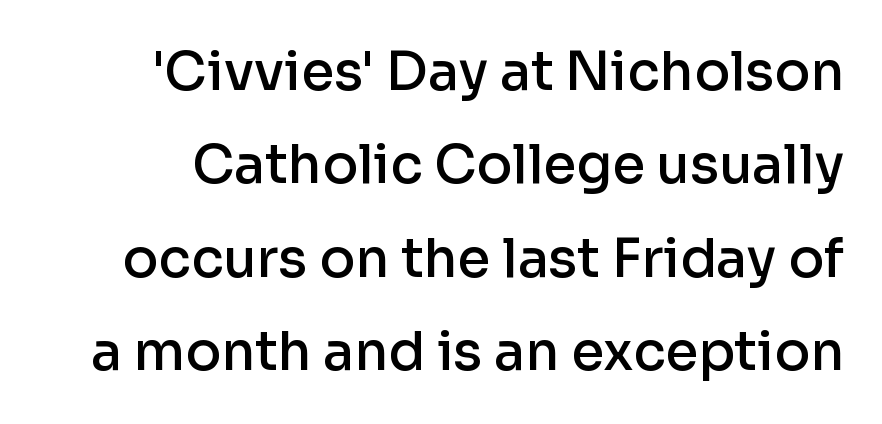
{"serif": "no", "italic": "no", "bold": "semi", "weight": "semibold", "width": "normal", "stroke_contrast": "low", "x_height": "medium", "monospaced": "no", "underline": "no", "line_spacing_ratio": 1.76, "letter_spacing": "normal", "letter_spacing_em": 0.0, "glyph_px": 53}
